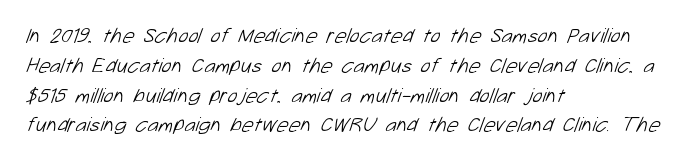
A quiet, ordinary-to-light weight characterises the typeface. This sample uses plain, unmodified letter spacing. Honestly, the row spacing looks completely unremarkable. The paragraph has a hard left edge and a soft right edge. Beneath every word, the page is bare.
